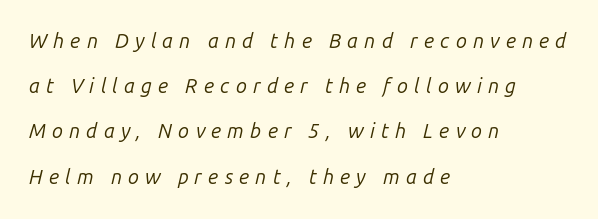
Teacher's note: observe the even left margin — that is flush-left alignment. Successive baselines arrive slowly, with a big drop between each. A light-to-regular cut is what we see here. Decoration check: the copy has no underline.
